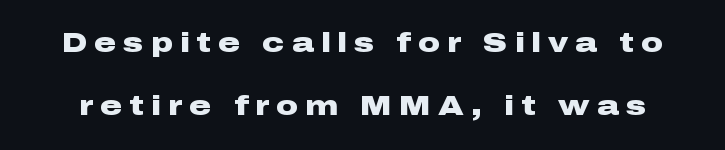
You could only call the tracking loose — the letters float apart. Upright lettering throughout. Check the space under the baseline: it is left empty. This block would shrink considerably if given ordinary leading; it's expanded now. Thick stems and heavy bowls — unmistakably bold.
